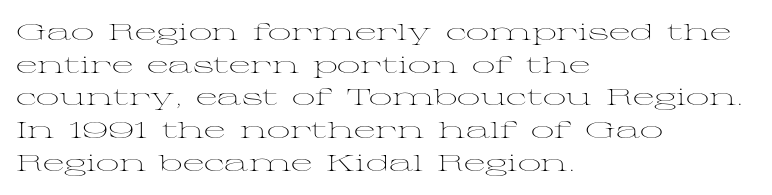
Characters follow at the spacing the type designer built in. The letterforms sit at book weight or below. Rendered with straight, roman letterforms. The rows are spaced the way most documents space them. The strip under each line holds only bare page.
